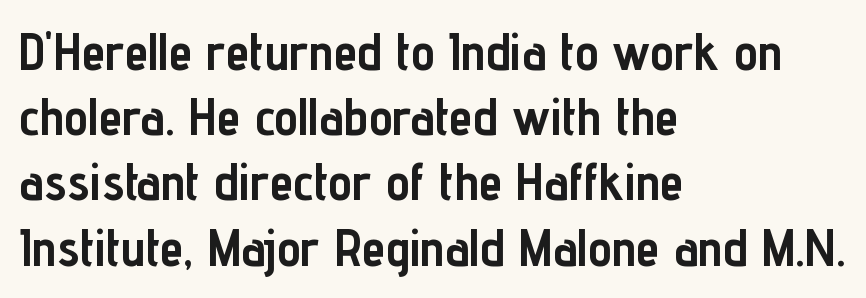
{"serif": "no", "italic": "no", "bold": "yes", "weight": "semibold", "width": "condensed", "stroke_contrast": "low", "x_height": "medium", "monospaced": "no", "underline": "no", "align": "left", "line_spacing_ratio": 1.23, "letter_spacing": "normal", "letter_spacing_em": 0.0, "glyph_px": 53}
